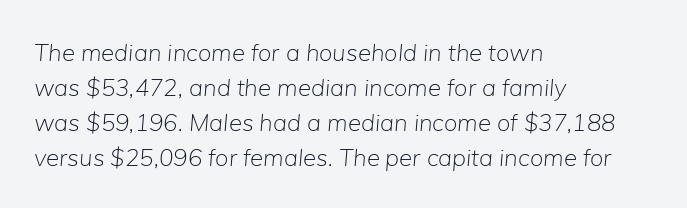
Q: Is the text bold? A: No.
Q: Is the text italic (slanted)? A: Yes, it leans right by about 5 degrees.
Q: Is the text underlined? A: No.
Q: How is the paragraph aligned? A: Left-aligned.
Q: Is the spacing between letters normal or unusually wide? A: Normal.
Q: Is the spacing between lines tight, normal or loose? A: Normal.
